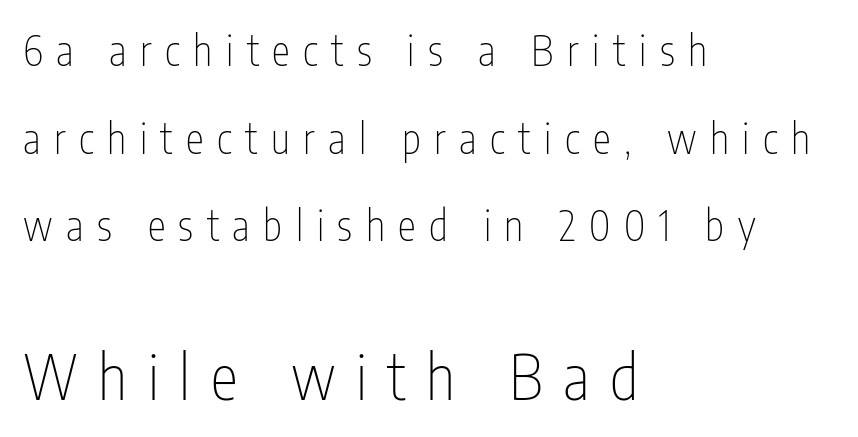
Q: Is the text bold? A: No.
Q: Is the text italic (slanted)? A: No, it is upright.
Q: Is the typeface a serif or a sans-serif typeface? A: Sans-serif.
Q: Is the text underlined? A: No.
Q: How is the paragraph aligned? A: Left-aligned.
Q: Is the spacing between letters normal or unusually wide? A: Unusually wide.
Q: Is the spacing between lines tight, normal or loose? A: Loose.
Q: Which block of text is set in a larger size, the first (top) or the second (bottom)? A: The second (bottom) one.
Q: Width (condensed, normal, or wide)? A: Condensed.
Q: Stroke contrast? A: Low.
Q: x-height? A: Medium.
Q: Monospaced? A: No.
